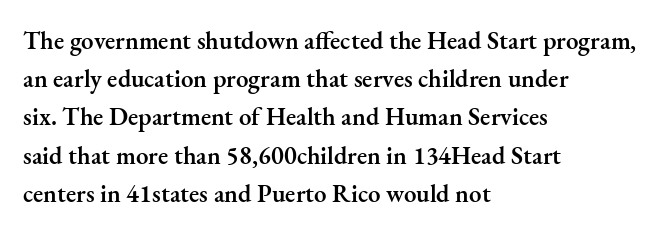
{"italic": "no", "bold": "semi", "underline": "no", "align": "left", "line_spacing": "normal", "line_spacing_ratio": 1.53, "letter_spacing": "normal", "letter_spacing_em": 0.0, "glyph_px": 25}
